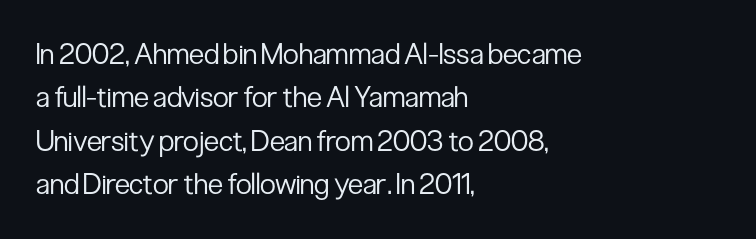
Heft: none added — not bold. You can tell it's not italic because the verticals are truly vertical. If you measured baseline to baseline, you'd find a middling distance. The gap between lines stays unmarked. Nobody touched the tracking dial on this one.
